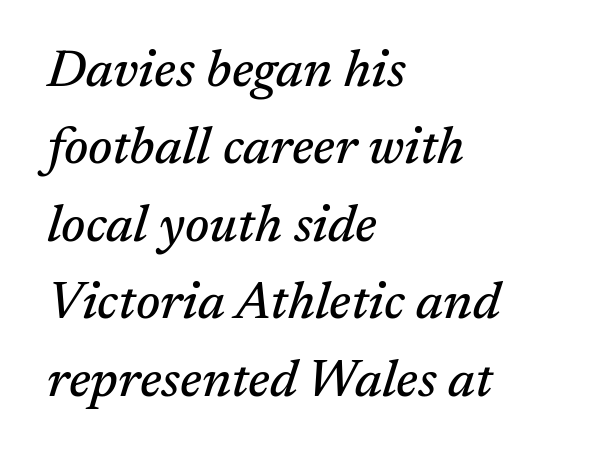
Q: Is the text italic (slanted)? A: Yes, it leans right by about 17 degrees.
Q: Is the typeface a serif or a sans-serif typeface? A: Serif.
Q: Is the text underlined? A: No.
Q: How is the paragraph aligned? A: Left-aligned.
Q: Is the spacing between letters normal or unusually wide? A: Normal.
Q: Is the spacing between lines tight, normal or loose? A: Normal.
Q: Width (condensed, normal, or wide)? A: Normal.
Q: Stroke contrast? A: Medium.
Q: x-height? A: Medium.
Q: Monospaced? A: No.
